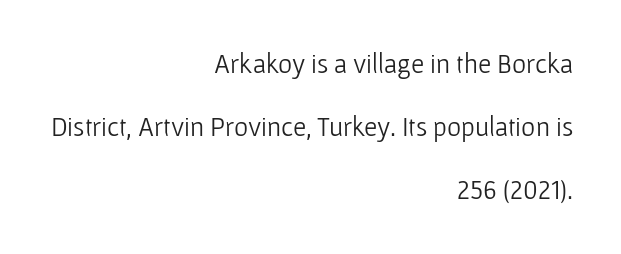
Airy leading. No heavy texture on the line: the type isn't bold. Where is the straight margin? On the right. Rule under the text: the space is simply empty.
